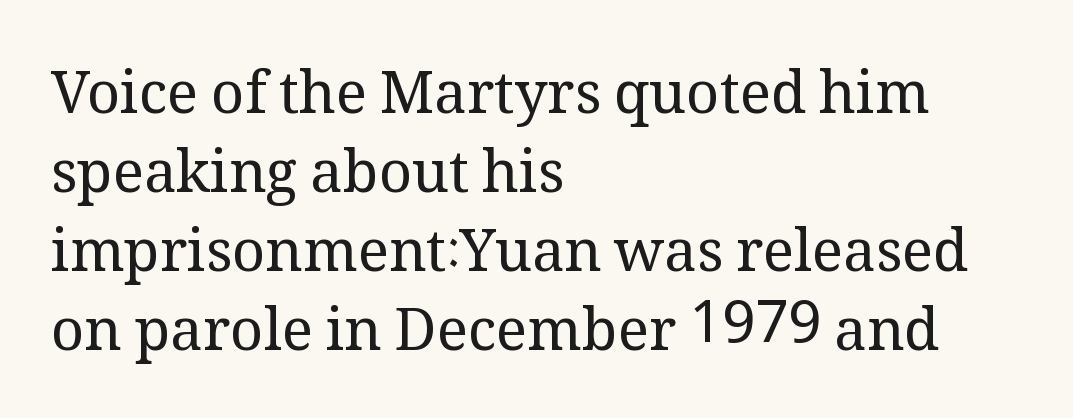
Bare-footed words on every line. These lines stack with their left ends in a neat column. The type is set solid horizontally, with unmodified tracking. Note the varied advance widths — an 'i' is clearly narrower than an 'm'. Designer's note — italics off, roman on. This is serif lettering, the kind often seen in printed books.
